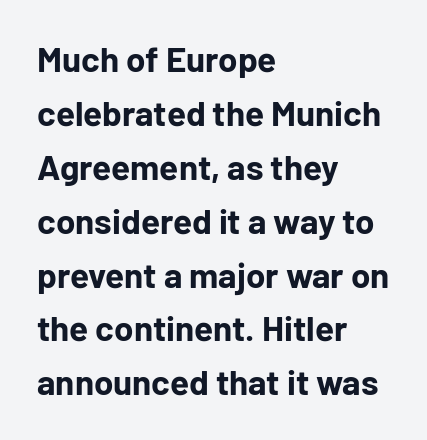
{"serif": "no", "italic": "no", "bold": "yes", "weight": "bold", "width": "normal", "stroke_contrast": "low", "x_height": "medium", "monospaced": "no", "underline": "no", "align": "left", "line_spacing": "normal", "line_spacing_ratio": 1.54, "letter_spacing": "normal", "letter_spacing_em": 0.0, "glyph_px": 35}
